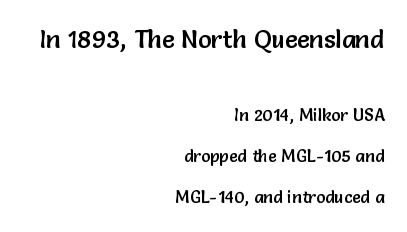
The rendering keeps characters at their native spacing. Of the two passages, the one on top uses the larger point size. Every row of glyphs terminates at an identical x-position on the right. The lines are spread far apart with generous leading. Posture: vertical.
